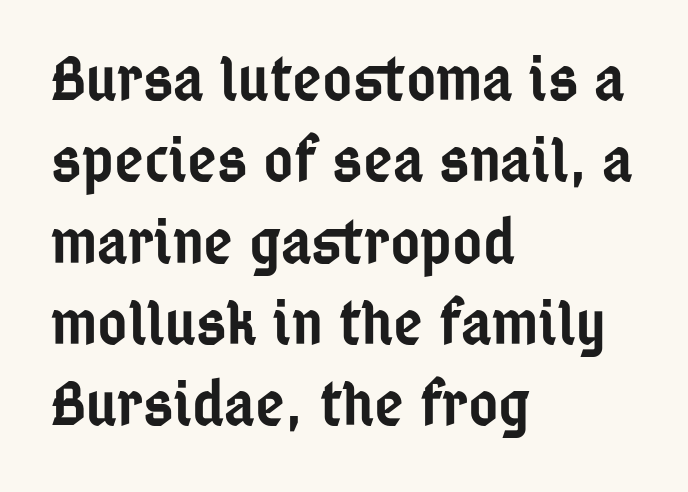
Descender tails drop into unmarked territory. Do the characters align in a grid? No, the font is proportional. The text was rendered using a sans face with plain stroke endings. Is the block centered? No — it sits flush against the left margin.
